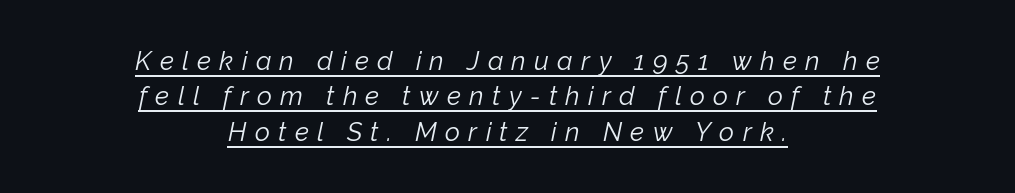
{"italic": "yes", "lean": "right", "slant_degrees": 12, "bold": "no", "underline": "yes", "align": "center", "line_spacing": "normal", "line_spacing_ratio": 1.36, "letter_spacing": "wide", "letter_spacing_em": 0.32, "glyph_px": 26}
